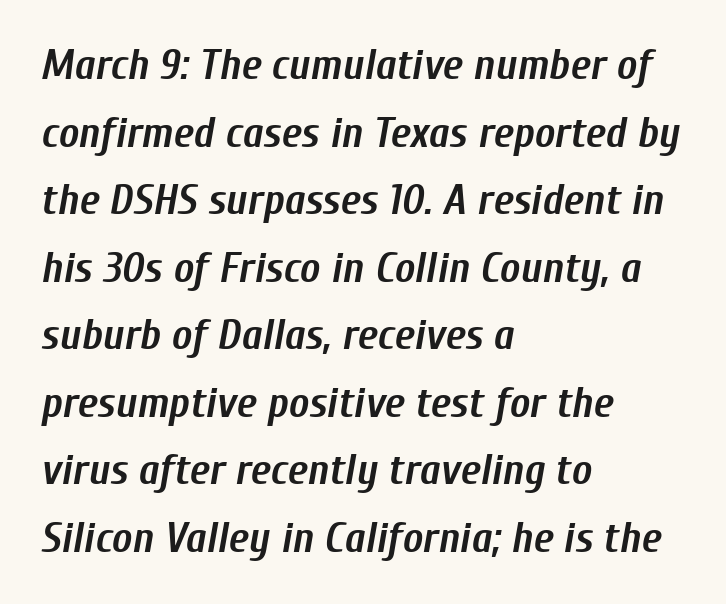
Q: Is the text bold? A: Yes.
Q: Is the text italic (slanted)? A: Yes, it leans right by about 10 degrees.
Q: Is the text underlined? A: No.
Q: How is the paragraph aligned? A: Left-aligned.
Q: Is the spacing between letters normal or unusually wide? A: Normal.
Q: Is the spacing between lines tight, normal or loose? A: Normal.
Q: Width (condensed, normal, or wide)? A: Condensed.
Q: Stroke contrast? A: Low.
Q: x-height? A: Medium.
Q: Monospaced? A: No.
